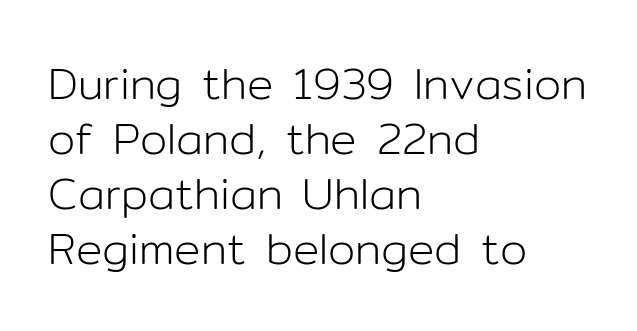
The image shows 44 px light sans-serif type, upright; set left-aligned, normal line spacing (1.25x), normal letter spacing, not underlined; low stroke contrast and a medium x-height.
